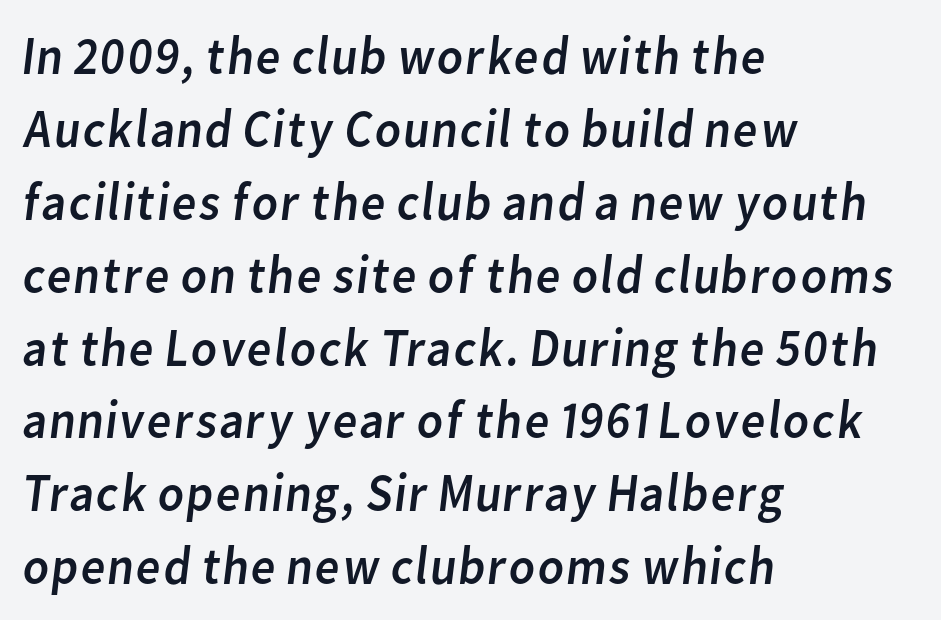
{"serif": "no", "bold": "no", "weight": "regular", "width": "normal", "stroke_contrast": "low", "x_height": "medium", "monospaced": "no", "underline": "no", "align": "left", "line_spacing": "normal", "line_spacing_ratio": 1.35, "letter_spacing": "normal", "letter_spacing_em": 0.0, "glyph_px": 54}
